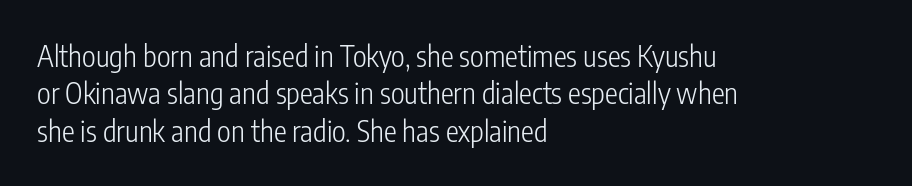
{"serif": "no", "italic": "no", "bold": "no", "weight": "light", "width": "condensed", "stroke_contrast": "low", "x_height": "medium", "monospaced": "no", "underline": "no", "align": "left", "line_spacing": "normal", "line_spacing_ratio": 1.29, "letter_spacing": "normal", "letter_spacing_em": 0.0, "glyph_px": 29}
